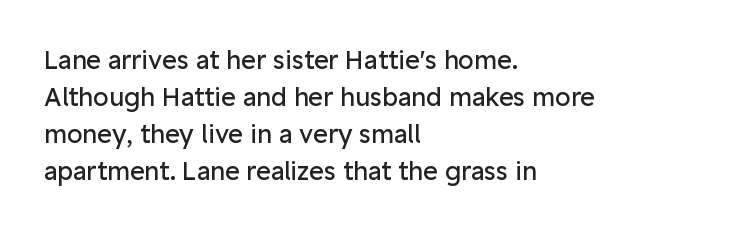
A typesetter would call this leading conventional body-copy spacing. Descender tails drop into unmarked territory. Visually the block forms a straight wall on the left and a jagged coastline on the right. Do the letters lean? They stand straight.
